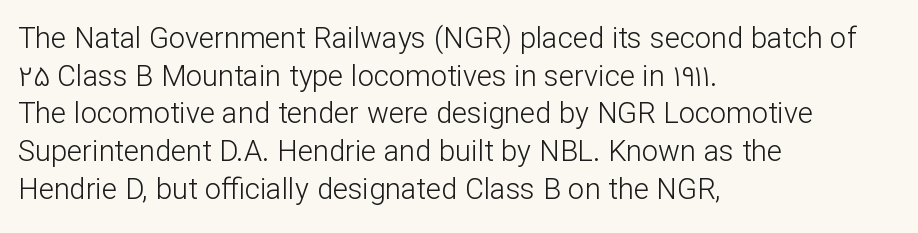
The image shows 29 px light sans-serif type, upright; set left-aligned, normal line spacing (1.3x), normal letter spacing, not underlined; low stroke contrast and a medium x-height.
